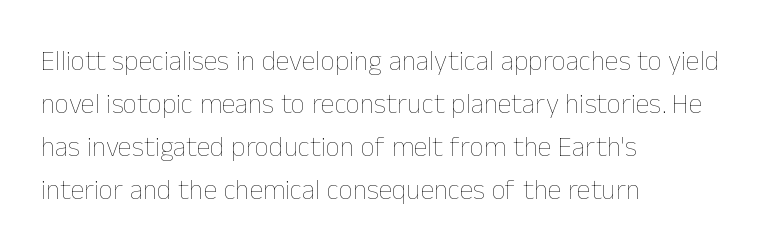
Q: Is the text bold? A: No.
Q: Is the text italic (slanted)? A: No, it is upright.
Q: Is the text underlined? A: No.
Q: How is the paragraph aligned? A: Left-aligned.
Q: Is the spacing between letters normal or unusually wide? A: Normal.
Q: Is the spacing between lines tight, normal or loose? A: Normal.
Q: Width (condensed, normal, or wide)? A: Normal.
Q: Stroke contrast? A: Low.
Q: x-height? A: Medium.
Q: Monospaced? A: No.
